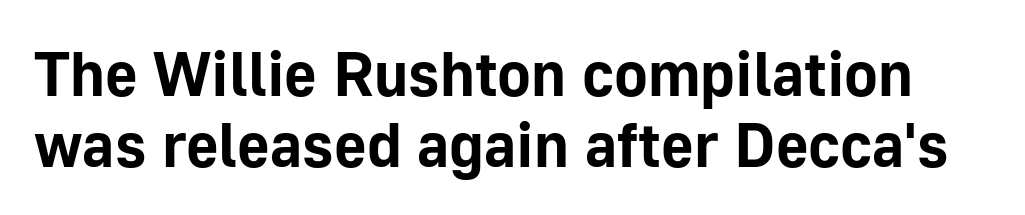
Q: Is the text bold? A: Yes.
Q: Is the text italic (slanted)? A: No, it is upright.
Q: Is the typeface a serif or a sans-serif typeface? A: Sans-serif.
Q: Is the text underlined? A: No.
Q: Is the spacing between letters normal or unusually wide? A: Normal.
Q: Is the spacing between lines tight, normal or loose? A: Tight.
Q: Width (condensed, normal, or wide)? A: Normal.
Q: Stroke contrast? A: Low.
Q: x-height? A: Medium.
Q: Monospaced? A: No.
